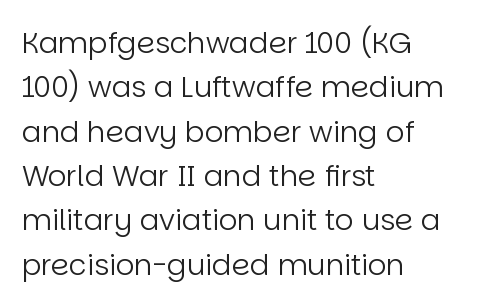
The weight tops out at a normal text grade. Beneath every word, the page is bare. In terms of leading, this rendering sits right in the middle. The letters carry no serifs — their stems end cleanly without finishing strokes.
